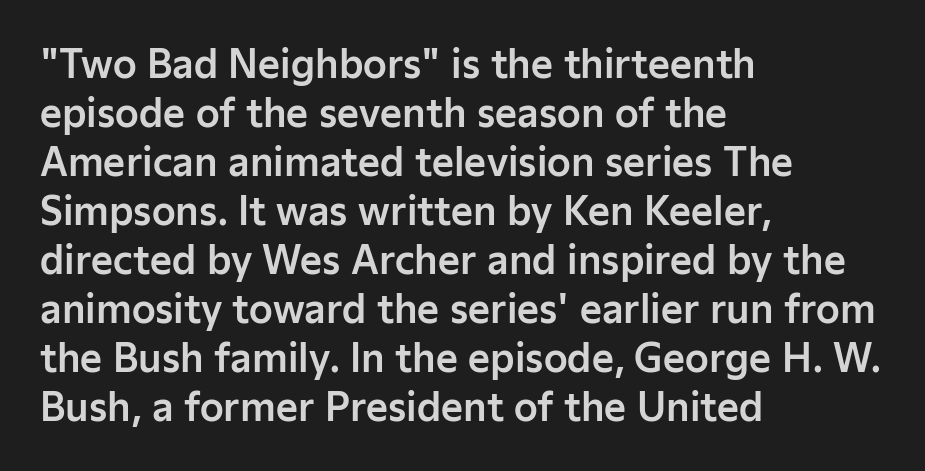
{"serif": "no", "italic": "no", "width": "normal", "stroke_contrast": "low", "x_height": "medium", "monospaced": "no", "underline": "no", "align": "left", "line_spacing": "normal", "line_spacing_ratio": 1.29, "letter_spacing": "normal", "letter_spacing_em": 0.0, "glyph_px": 38}
